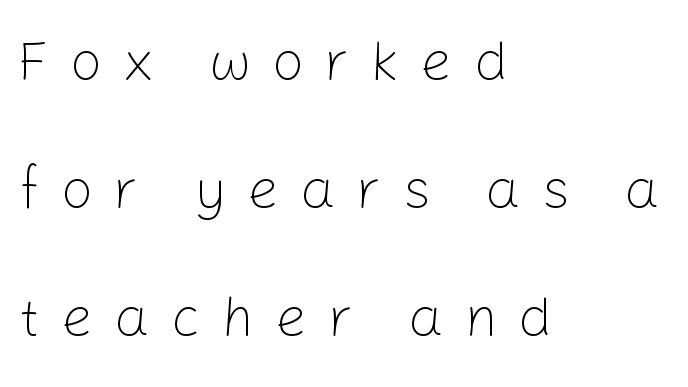
The image shows 56 px light sans-serif type, upright; set left-aligned, loose line spacing (2.29x), unusually wide letter spacing (+0.37 em), not underlined; low stroke contrast and a medium x-height.
